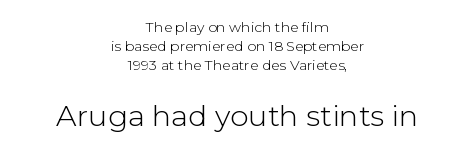
Between one letter and the next there's only the usual sliver of space. Visually the block forms a symmetrical silhouette, jagged on both flanks. Weight class: somewhere from thin through regular. No word sits above an underline. Ascenders rise straight up at ninety degrees.
